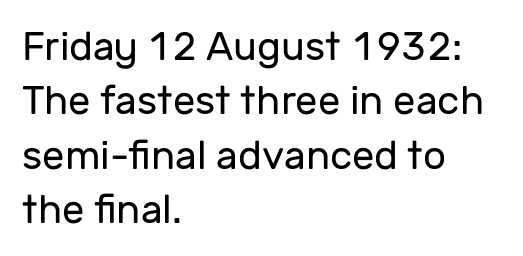
Q: Is the text bold? A: No.
Q: Is the text italic (slanted)? A: No, it is upright.
Q: Is the typeface a serif or a sans-serif typeface? A: Sans-serif.
Q: Is the text underlined? A: No.
Q: How is the paragraph aligned? A: Left-aligned.
Q: Is the spacing between letters normal or unusually wide? A: Normal.
Q: Is the spacing between lines tight, normal or loose? A: Normal.
Q: Width (condensed, normal, or wide)? A: Normal.
Q: Stroke contrast? A: Low.
Q: x-height? A: Medium.
Q: Monospaced? A: No.
